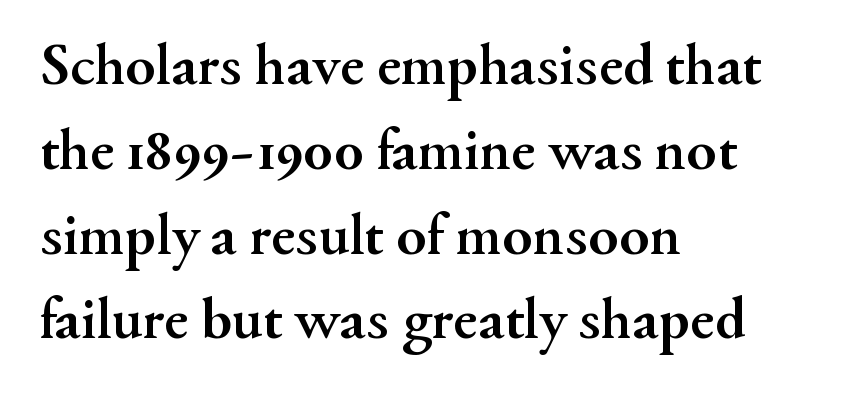
The image shows 61 px semibold serif type, upright; set left-aligned, normal line spacing (1.39x), normal letter spacing, not underlined; medium stroke contrast and a small x-height.
